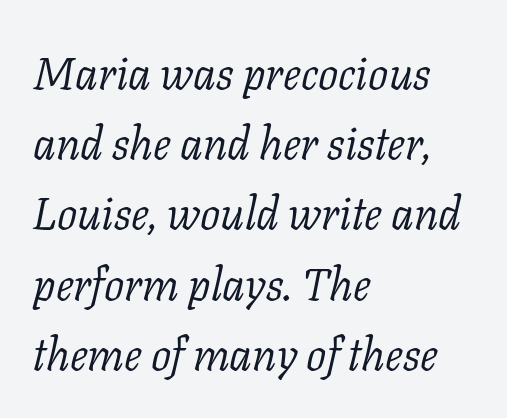
Q: Is the text bold? A: No.
Q: Is the text italic (slanted)? A: Yes, it leans right by about 11 degrees.
Q: Is the typeface a serif or a sans-serif typeface? A: Serif.
Q: Is the text underlined? A: No.
Q: How is the paragraph aligned? A: Left-aligned.
Q: Is the spacing between letters normal or unusually wide? A: Normal.
Q: Is the spacing between lines tight, normal or loose? A: Normal.
Q: Width (condensed, normal, or wide)? A: Normal.
Q: Stroke contrast? A: Low.
Q: x-height? A: Medium.
Q: Monospaced? A: No.
